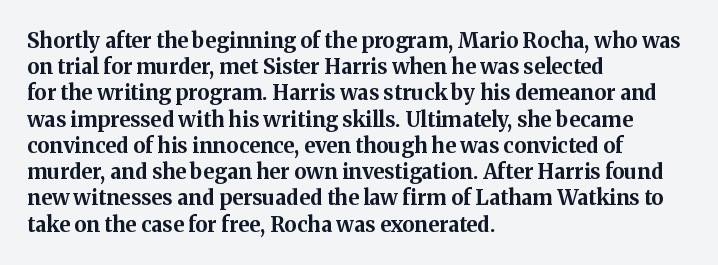
The image shows 21 px bold type, upright; set left-aligned, normal line spacing (1.25x), normal letter spacing, not underlined.
